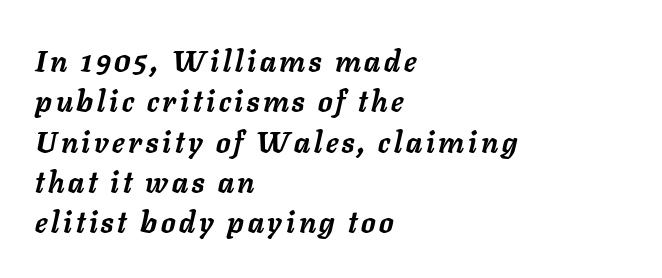
Q: Is the text bold? A: Yes.
Q: Is the text italic (slanted)? A: Yes, it leans right by about 11 degrees.
Q: Is the text underlined? A: No.
Q: How is the paragraph aligned? A: Left-aligned.
Q: Is the spacing between lines tight, normal or loose? A: Normal.
Q: Width (condensed, normal, or wide)? A: Normal.
Q: Stroke contrast? A: Low.
Q: x-height? A: Medium.
Q: Monospaced? A: No.
